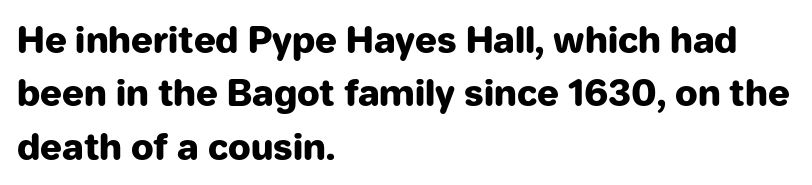
The image shows 36 px heavy sans-serif type, upright; set left-aligned, normal line spacing (1.48x), normal letter spacing, not underlined; low stroke contrast and a medium x-height.
